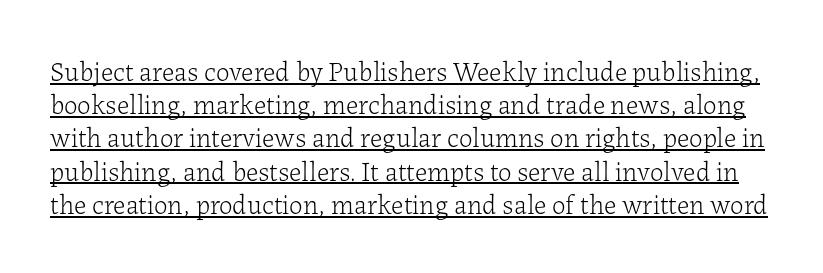
Posture: straight, roman, zero tilt. The strokes are not fattened; the text isn't bold. Compared with typical body copy, the letter spacing here is the same. A rule runs beneath these lines of type.
